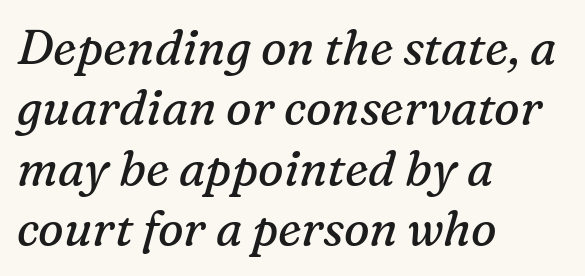
Q: Is the text bold? A: No.
Q: Is the text italic (slanted)? A: Yes, it leans right by about 16 degrees.
Q: Is the typeface a serif or a sans-serif typeface? A: Serif.
Q: Is the text underlined? A: No.
Q: How is the paragraph aligned? A: Left-aligned.
Q: Is the spacing between letters normal or unusually wide? A: Normal.
Q: Is the spacing between lines tight, normal or loose? A: Normal.
Q: Width (condensed, normal, or wide)? A: Normal.
Q: Stroke contrast? A: Medium.
Q: x-height? A: Medium.
Q: Monospaced? A: No.
